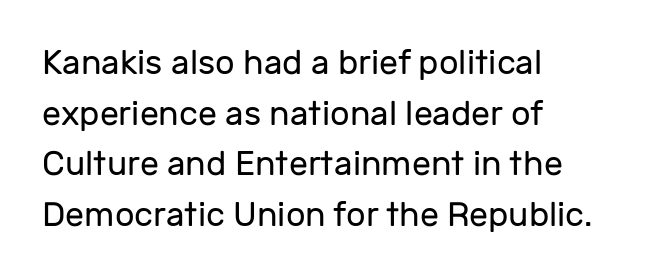
Q: Is the text bold? A: No.
Q: Is the text italic (slanted)? A: No, it is upright.
Q: Is the typeface a serif or a sans-serif typeface? A: Sans-serif.
Q: Is the text underlined? A: No.
Q: How is the paragraph aligned? A: Left-aligned.
Q: Is the spacing between letters normal or unusually wide? A: Normal.
Q: Is the spacing between lines tight, normal or loose? A: Normal.
Q: Width (condensed, normal, or wide)? A: Normal.
Q: Stroke contrast? A: Low.
Q: x-height? A: Medium.
Q: Monospaced? A: No.
